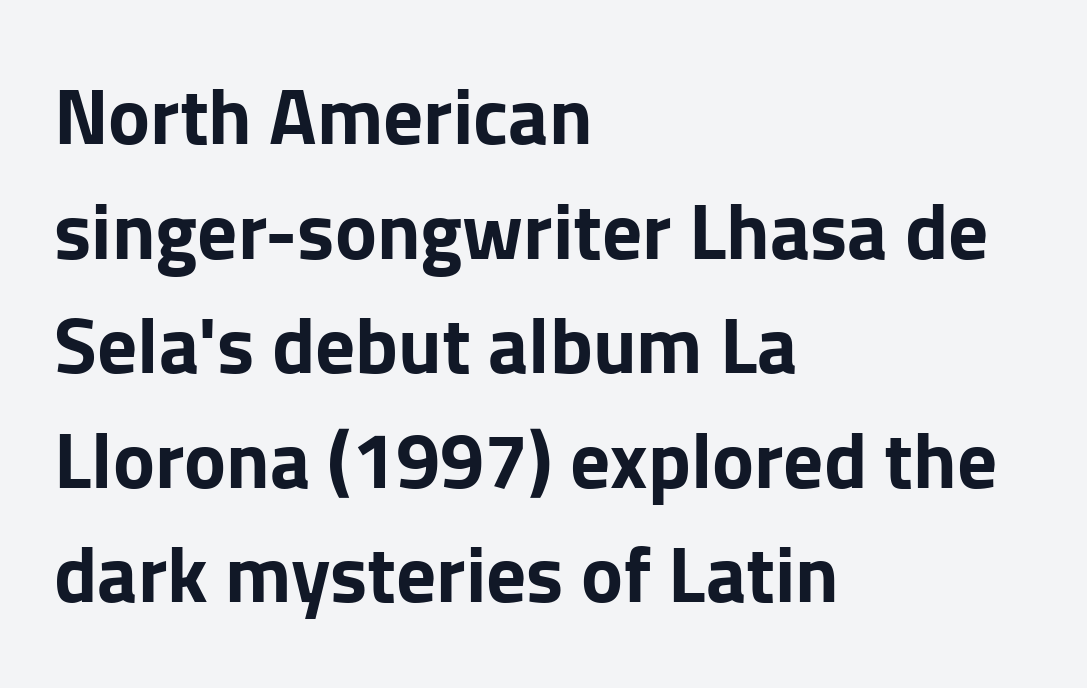
Leftover space on each line is placed entirely after the last word. This sample has the flowing, uneven cadence of proportional lettering. The space between consecutive lines is moderate. Glance below the letters and you will spot only blank space.
